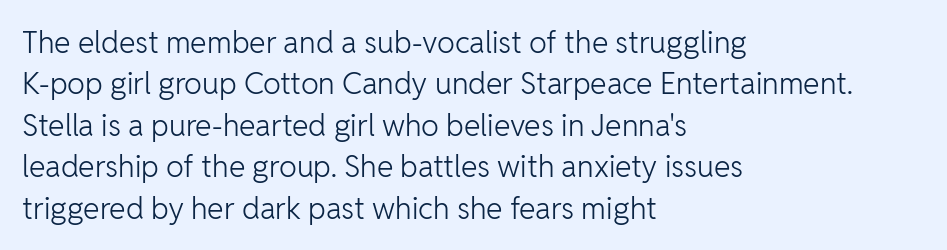
The image shows 30 px light sans-serif type, upright; set left-aligned, normal line spacing (1.38x), normal letter spacing, not underlined; low stroke contrast and a medium x-height.
